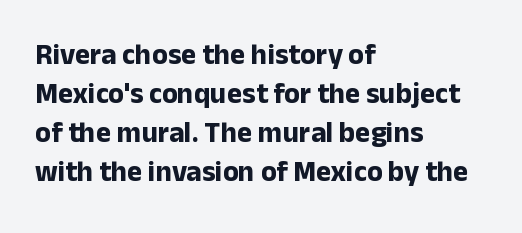
Does the leading feel generous? No, just average. The tracking reads as untouched default to a designer's eye. You can tell it's not italic because the verticals are truly vertical. These lines are composed in type without serifs.
